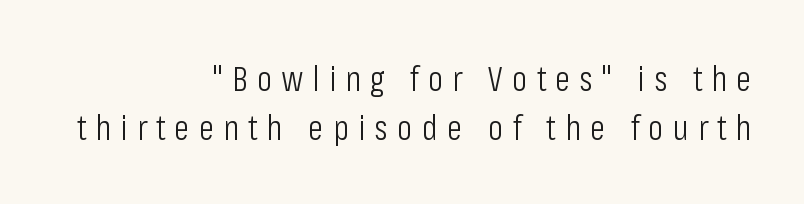
Q: Is the text bold? A: No.
Q: Is the text italic (slanted)? A: No, it is upright.
Q: Is the typeface a serif or a sans-serif typeface? A: Sans-serif.
Q: Is the text underlined? A: No.
Q: How is the paragraph aligned? A: Right-aligned.
Q: Is the spacing between letters normal or unusually wide? A: Unusually wide.
Q: Is the spacing between lines tight, normal or loose? A: Normal.
Q: Width (condensed, normal, or wide)? A: Condensed.
Q: Stroke contrast? A: Low.
Q: x-height? A: Medium.
Q: Monospaced? A: No.
